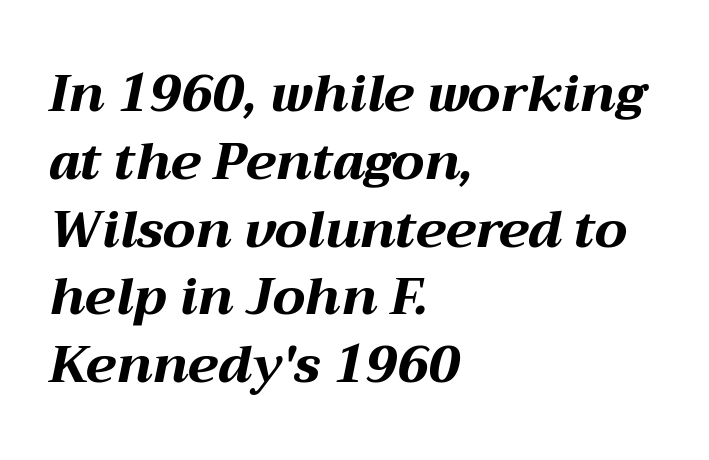
The image shows 51 px bold, wide type, italic (leaning right); set left-aligned, normal line spacing (1.33x), normal letter spacing, not underlined; medium stroke contrast and a medium x-height.
